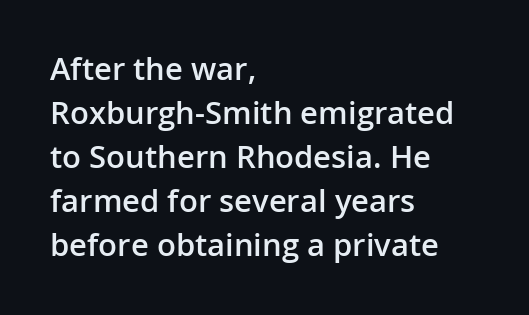
The image shows 31 px semibold sans-serif type, upright; set left-aligned, normal line spacing (1.42x), normal letter spacing, not underlined; low stroke contrast and a medium x-height.
